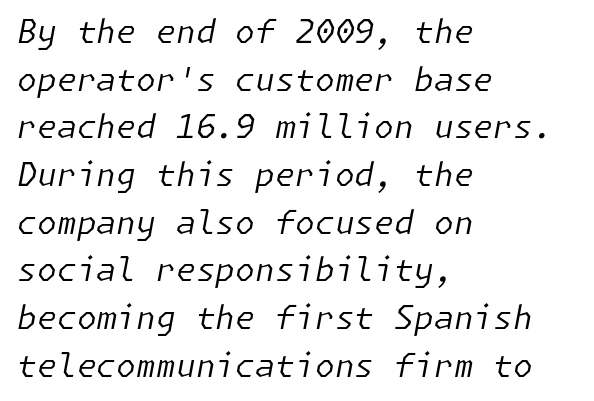
Q: Is the text bold? A: No.
Q: Is the text italic (slanted)? A: Yes, it leans right by about 11 degrees.
Q: Is the text underlined? A: No.
Q: How is the paragraph aligned? A: Left-aligned.
Q: Is the spacing between letters normal or unusually wide? A: Normal.
Q: Is the spacing between lines tight, normal or loose? A: Normal.
Q: Width (condensed, normal, or wide)? A: Normal.
Q: Stroke contrast? A: Low.
Q: x-height? A: Medium.
